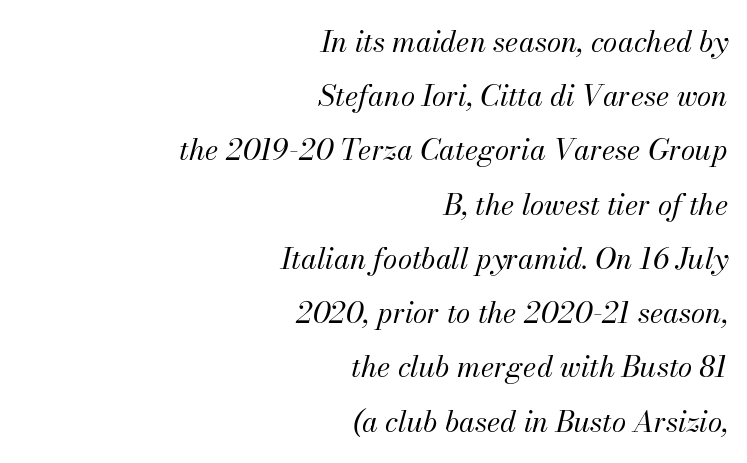
{"italic": "yes", "lean": "right", "slant_degrees": 13, "bold": "no", "weight": "regular", "width": "normal", "stroke_contrast": "medium", "x_height": "small", "monospaced": "no", "underline": "no", "align": "right", "line_spacing_ratio": 1.87, "letter_spacing": "normal", "letter_spacing_em": 0.0, "glyph_px": 29}
